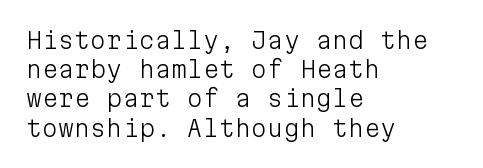
Nothing unusual about the tracking: characters are spaced as the font intends. Caption: multi-line text, flush left, ragged right. How would I describe the line gaps? Plain and ordinary. Unbolded letterforms with no extra heft.
